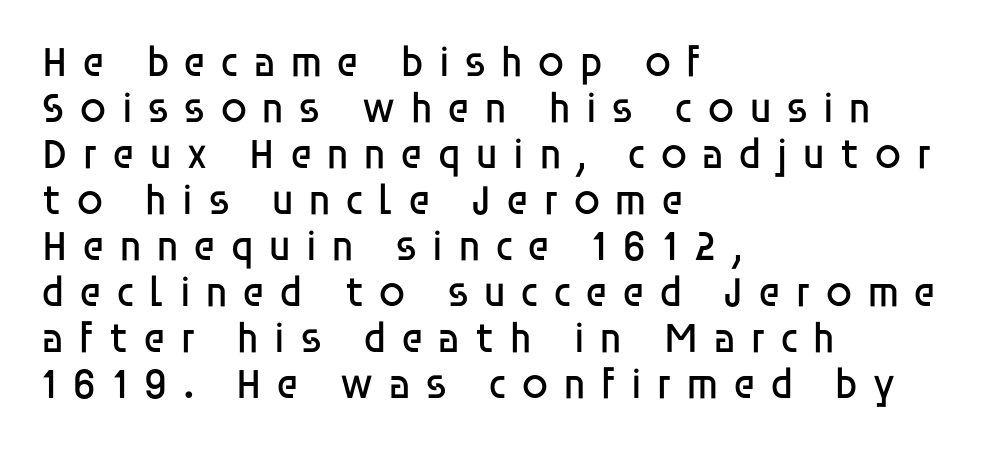
Vertical strokes here are truly vertical. Glyph-to-glyph distance is far greater than everyday printed text. Check under the words: just untouched page. Stroke terminals: plain, sans-serif.
